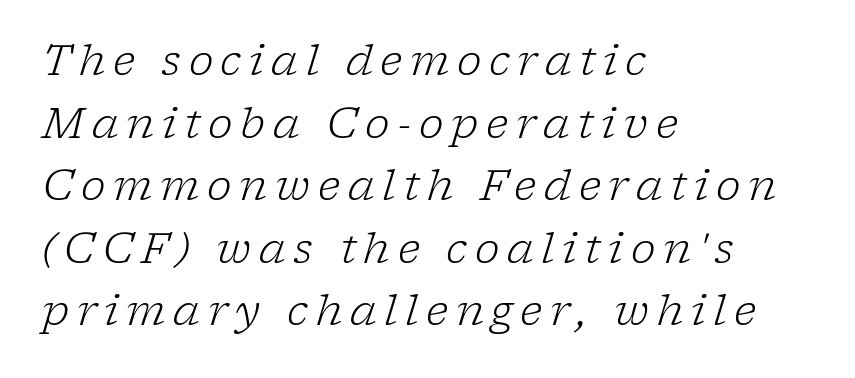
Q: Is the text bold? A: No.
Q: Is the text italic (slanted)? A: Yes, it leans right by about 17 degrees.
Q: Is the typeface a serif or a sans-serif typeface? A: Serif.
Q: Is the text underlined? A: No.
Q: How is the paragraph aligned? A: Left-aligned.
Q: Is the spacing between lines tight, normal or loose? A: Normal.
Q: Width (condensed, normal, or wide)? A: Normal.
Q: Stroke contrast? A: Low.
Q: x-height? A: Medium.
Q: Monospaced? A: No.
